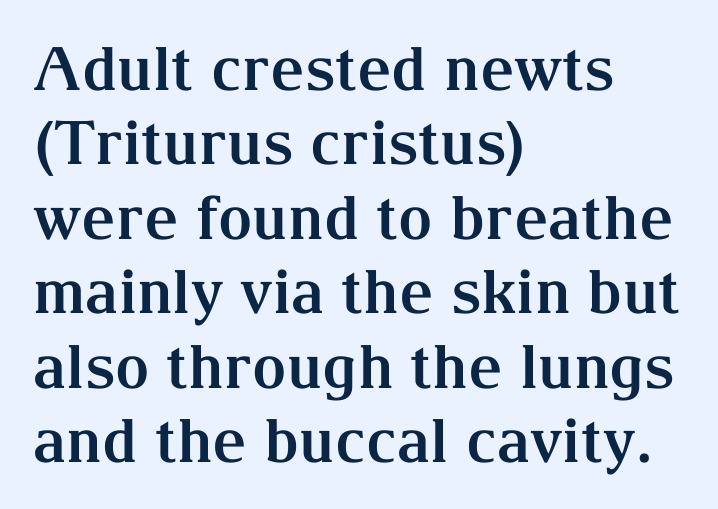
Q: Is the text bold? A: Yes.
Q: Is the text italic (slanted)? A: No, it is upright.
Q: Is the typeface a serif or a sans-serif typeface? A: Serif.
Q: Is the text underlined? A: No.
Q: How is the paragraph aligned? A: Left-aligned.
Q: Is the spacing between letters normal or unusually wide? A: Normal.
Q: Width (condensed, normal, or wide)? A: Normal.
Q: Stroke contrast? A: Medium.
Q: x-height? A: Medium.
Q: Monospaced? A: No.
